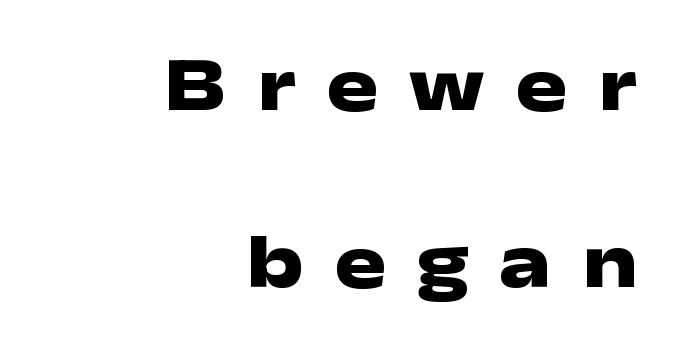
The image shows 77 px heavy, wide sans-serif type, upright; set right-aligned, loose line spacing (2.3x), unusually wide letter spacing (+0.4 em), not underlined; low stroke contrast and a medium x-height.
